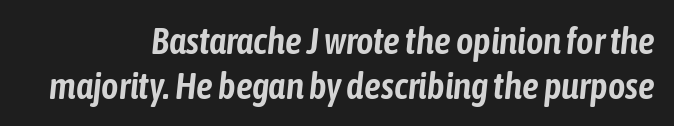
{"italic": "yes", "lean": "right", "slant_degrees": 6, "width": "condensed", "stroke_contrast": "low", "x_height": "medium", "monospaced": "no", "underline": "no", "align": "right", "line_spacing_ratio": 1.21, "letter_spacing": "normal", "letter_spacing_em": 0.0, "glyph_px": 37}
